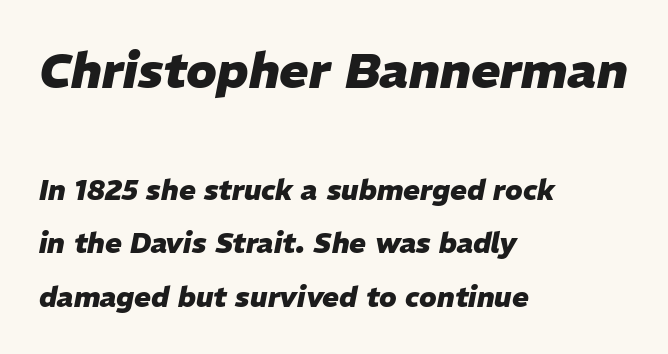
{"italic": "yes", "lean": "right", "slant_degrees": 11, "bold": "yes", "weight": "heavy", "width": "normal", "stroke_contrast": "low", "x_height": "medium", "monospaced": "no", "underline": "no", "align": "left", "line_spacing": "loose", "line_spacing_ratio": 1.91, "letter_spacing": "normal", "letter_spacing_em": 0.0, "larger_block": "first", "size_ratio": 1.75, "glyph_px": 49}
